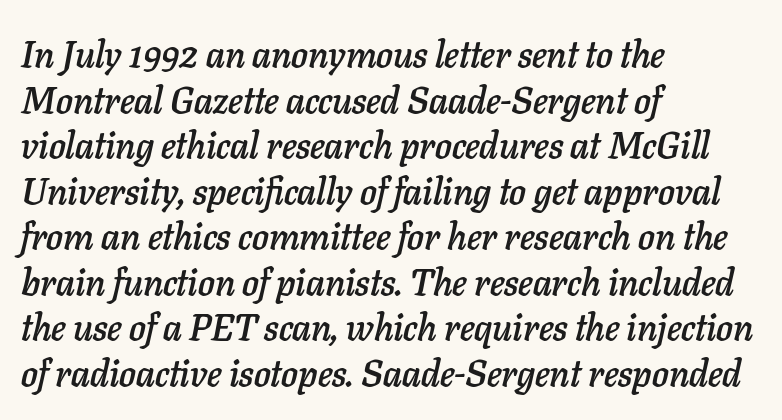
Q: Is the text italic (slanted)? A: Yes, it leans right by about 11 degrees.
Q: Is the text underlined? A: No.
Q: How is the paragraph aligned? A: Left-aligned.
Q: Is the spacing between letters normal or unusually wide? A: Normal.
Q: Width (condensed, normal, or wide)? A: Normal.
Q: Stroke contrast? A: Low.
Q: x-height? A: Medium.
Q: Monospaced? A: No.
